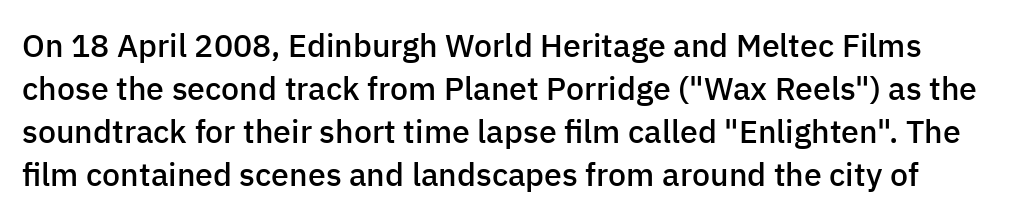
{"serif": "no", "italic": "no", "bold": "semi", "weight": "semibold", "width": "normal", "stroke_contrast": "low", "x_height": "medium", "monospaced": "no", "underline": "no", "line_spacing": "normal", "line_spacing_ratio": 1.34, "letter_spacing": "normal", "letter_spacing_em": 0.0, "glyph_px": 32}
